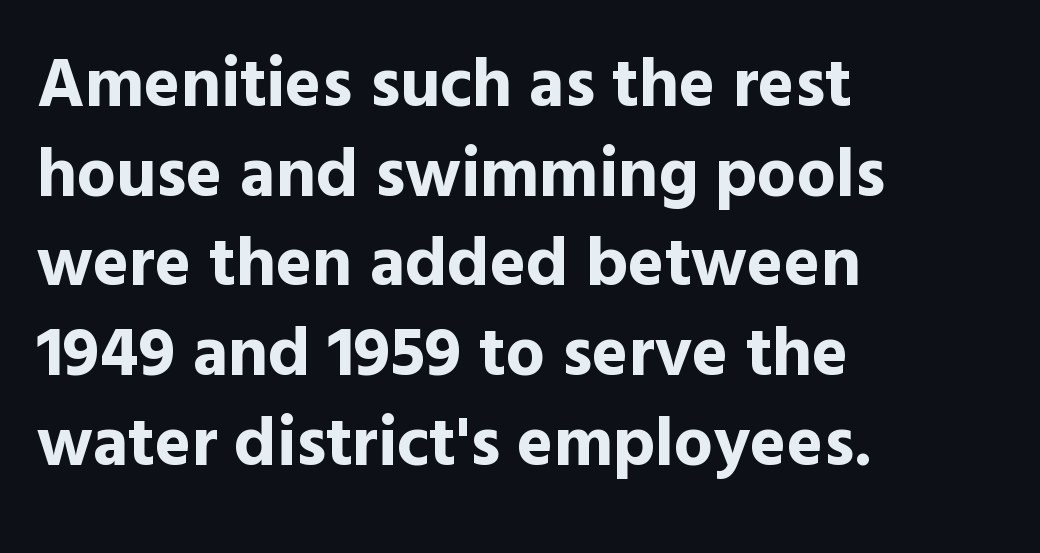
The image shows 69 px bold sans-serif type, upright; set left-aligned, normal line spacing (1.3x), normal letter spacing, not underlined; a medium x-height.
